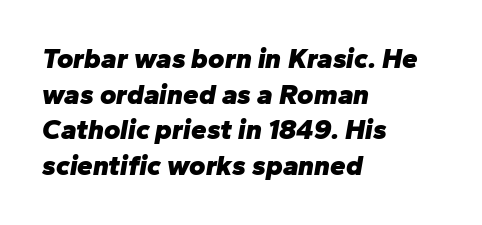
{"italic": "yes", "lean": "right", "slant_degrees": 10, "bold": "yes", "weight": "heavy", "width": "normal", "stroke_contrast": "low", "x_height": "medium", "monospaced": "no", "underline": "no", "align": "left", "line_spacing": "normal", "line_spacing_ratio": 1.27, "letter_spacing": "normal", "letter_spacing_em": 0.0, "glyph_px": 28}
